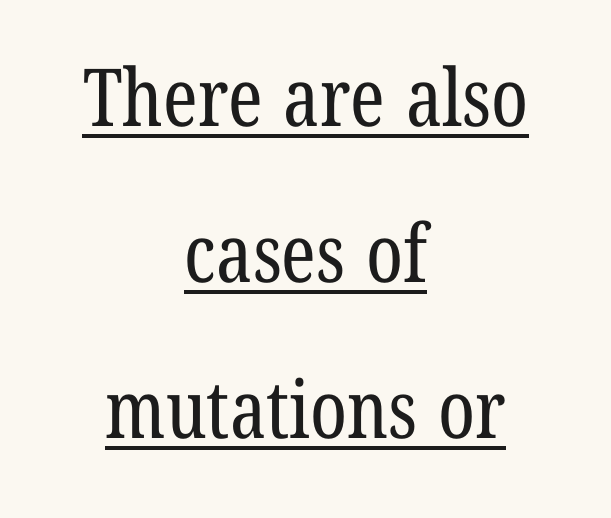
{"serif": "yes", "bold": "no", "weight": "regular", "width": "condensed", "stroke_contrast": "low", "x_height": "medium", "monospaced": "no", "underline": "yes", "align": "center", "line_spacing": "loose", "line_spacing_ratio": 1.95, "letter_spacing": "normal", "letter_spacing_em": 0.0, "glyph_px": 80}
